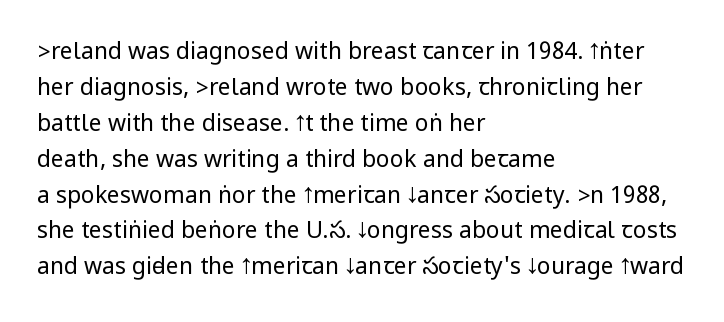
The foot of each line stays bare and open. It's the straight-up-and-down kind of type. The gaps between neighbouring characters are ordinary and unremarkable. A normal amount of white space separates one row of letters from the next. Typeset ragged right — the left edge is the straight one. Is the stroke heavy? The answer is a plain regular-or-lighter.
